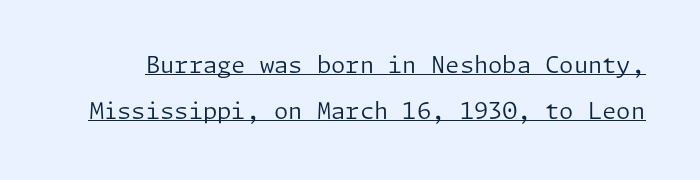
The image shows 23 px text type, upright; set loose line spacing (2.02x), normal letter spacing, underlined.
